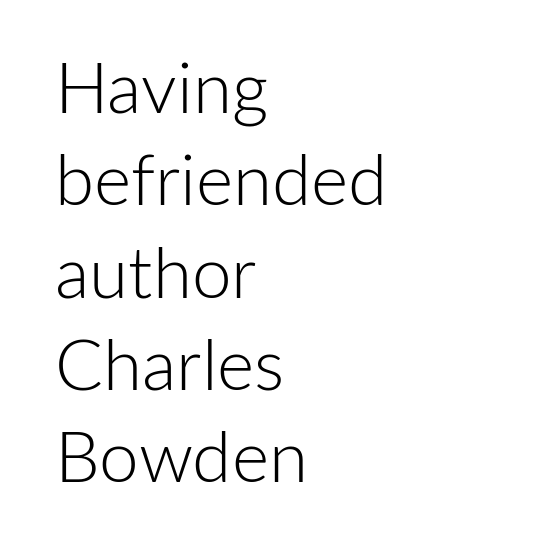
Q: Is the text bold? A: No.
Q: Is the text italic (slanted)? A: No, it is upright.
Q: Is the typeface a serif or a sans-serif typeface? A: Sans-serif.
Q: Is the text underlined? A: No.
Q: How is the paragraph aligned? A: Left-aligned.
Q: Is the spacing between letters normal or unusually wide? A: Normal.
Q: Is the spacing between lines tight, normal or loose? A: Normal.
Q: Width (condensed, normal, or wide)? A: Normal.
Q: Stroke contrast? A: Low.
Q: x-height? A: Medium.
Q: Monospaced? A: No.
